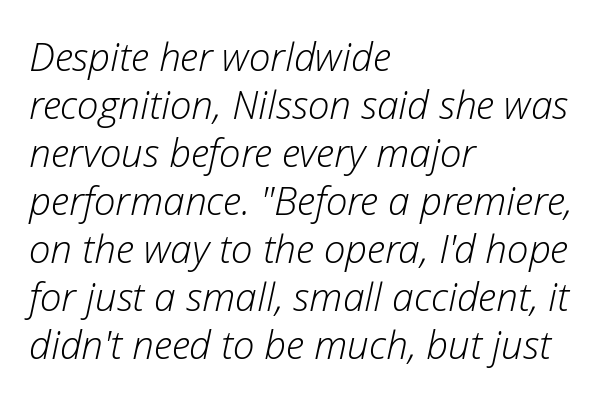
Q: Is the text bold? A: No.
Q: Is the text italic (slanted)? A: Yes, it leans right by about 12 degrees.
Q: Is the text underlined? A: No.
Q: How is the paragraph aligned? A: Left-aligned.
Q: Is the spacing between letters normal or unusually wide? A: Normal.
Q: Width (condensed, normal, or wide)? A: Normal.
Q: Stroke contrast? A: Low.
Q: x-height? A: Medium.
Q: Monospaced? A: No.
